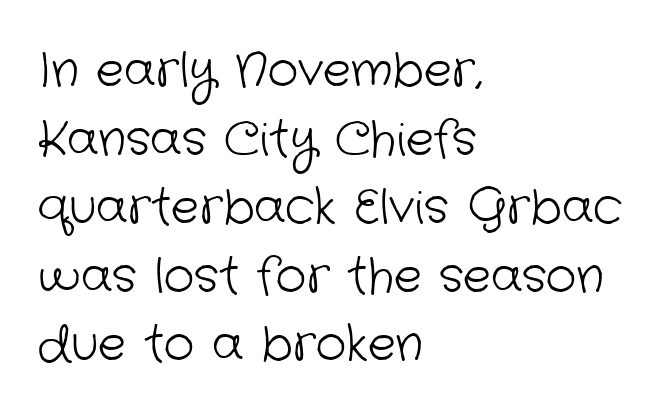
The image shows 47 px light sans-serif type; set left-aligned, normal line spacing (1.46x), normal letter spacing, not underlined; low stroke contrast and a medium x-height.
